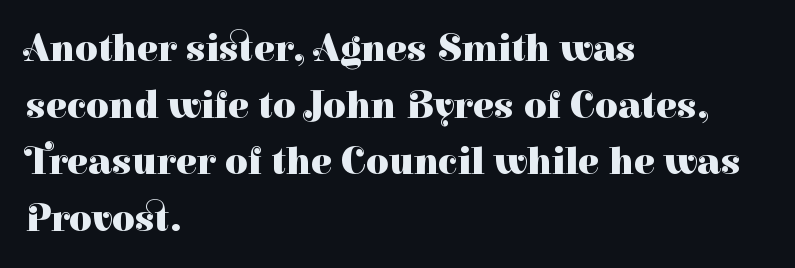
The designer went with a serif here, giving each stem small feet. Line spacing here is normal. Only glyphs here, with clear space below each row. Every row of glyphs begins at an identical x-position on the left. The rendering uses natural spacing where letterforms have individual widths. The letters stand upright; this is a roman face.
